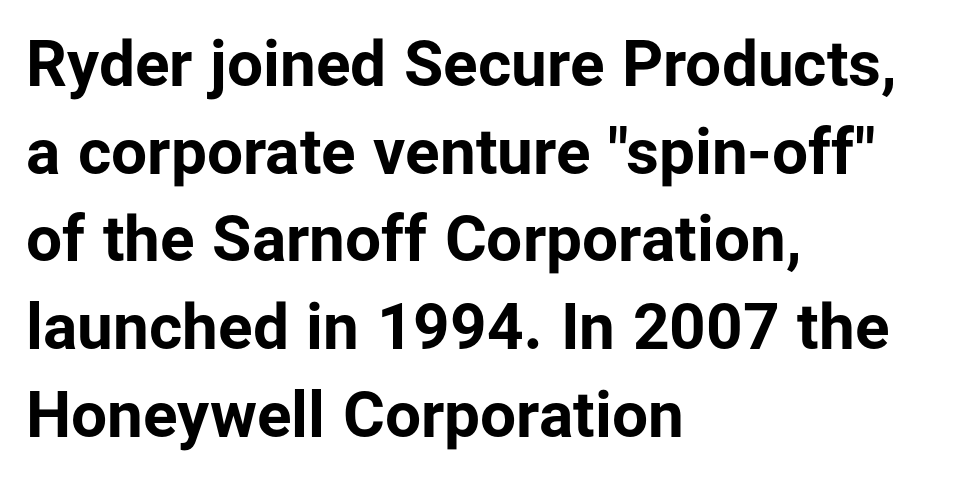
Lines of text with bare space underneath. You can tell from the bare stems that sans-serif type was used. These words are printed bold, with thick strokes throughout. You could call the tracking neutral — neither tight nor loose. Summary of vertical rhythm: regular, with standard interline spacing.
